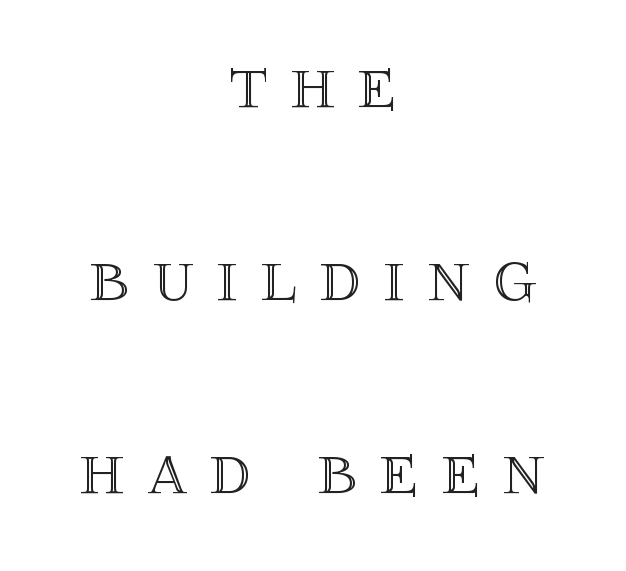
Q: Is the text italic (slanted)? A: No, it is upright.
Q: Is the text underlined? A: No.
Q: How is the paragraph aligned? A: Centered.
Q: Is the spacing between letters normal or unusually wide? A: Unusually wide.
Q: Is the spacing between lines tight, normal or loose? A: Loose.
Q: Width (condensed, normal, or wide)? A: Normal.
Q: x-height? A: Large.
Q: Monospaced? A: No.
